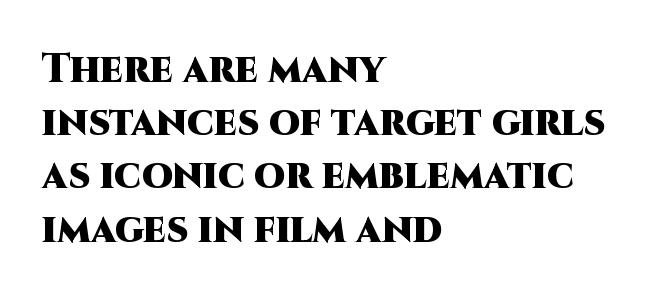
Successive baselines arrive at the customary interval. Alignment: flush left. Caption: bold face, heavy strokes. This rendering leaves character spacing at its baseline value. The passage shown is typed in a proportional face where columns would drift.
